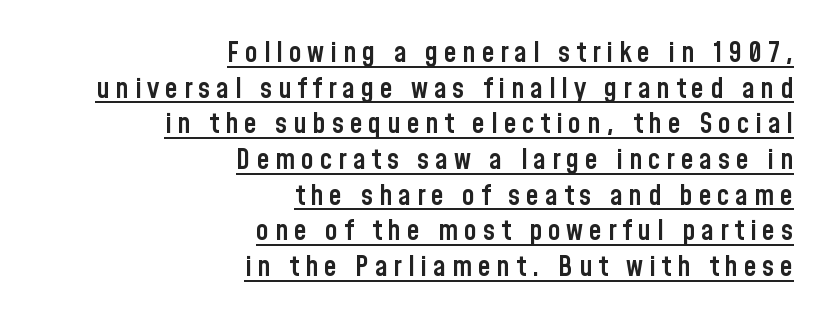
{"serif": "no", "italic": "no", "bold": "semi", "weight": "semibold", "width": "condensed", "stroke_contrast": "low", "x_height": "medium", "monospaced": "no", "underline": "yes", "align": "right", "line_spacing_ratio": 1.23, "letter_spacing": "wide", "letter_spacing_em": 0.2, "glyph_px": 29}
